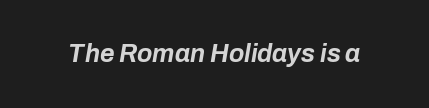
Emphasis by weight is at full strength: bold. Observe the lean: these are italic letterforms. Underlining? Definitely not there. Observe the ordinary spacing: letters are neighbours, not strangers.
